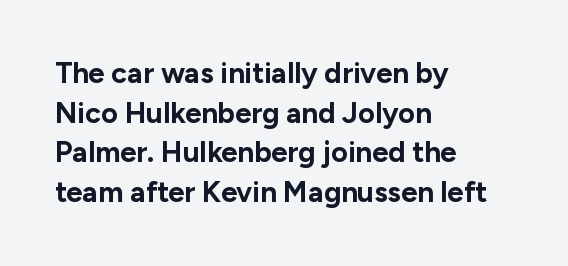
The image shows 29 px bold sans-serif type, upright; set left-aligned, normal line spacing (1.37x), normal letter spacing, not underlined; low stroke contrast and a medium x-height.
